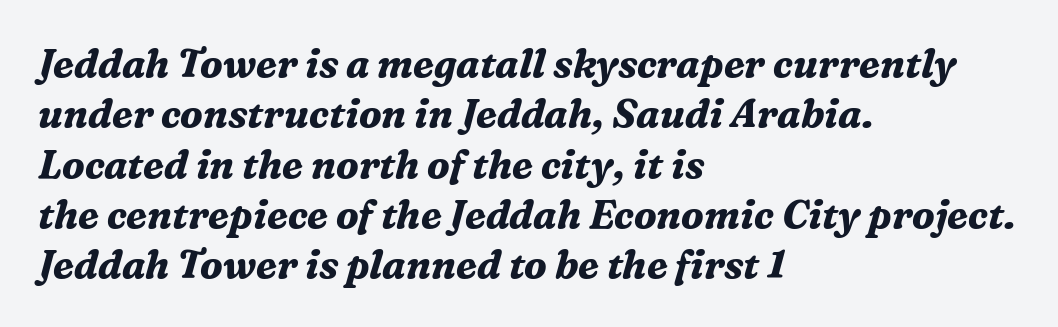
Every character sits at an angle, as italics do. Little horizontal feet cap the strokes, marking this as serif type. Vertical spacing — default. Proportional: the letters do not fall into vertical columns. What stands out about the letter spacing? Nothing — it is the standard amount.
